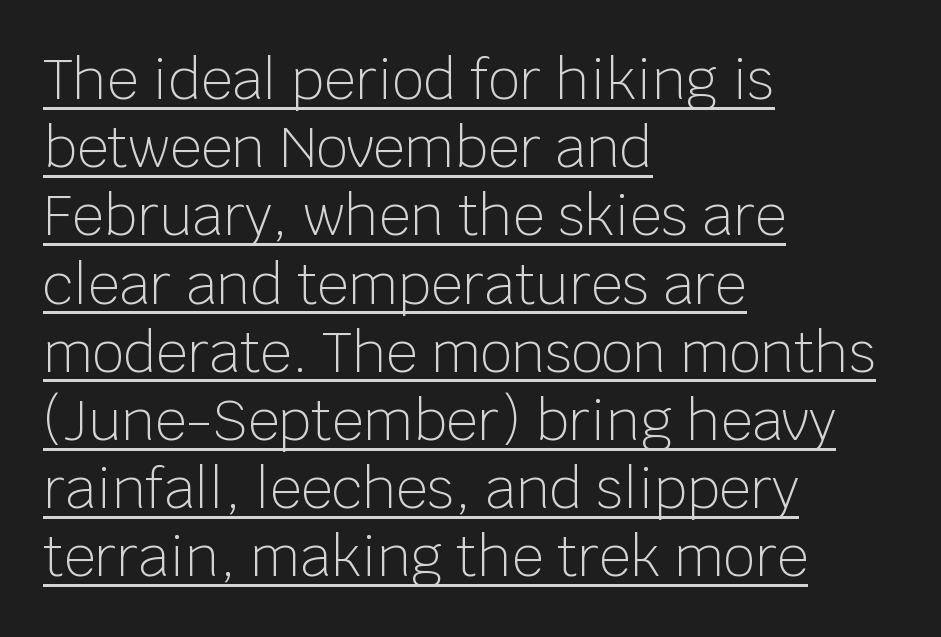
Serif or sans? Sans — the stroke terminals are bare. Compared with a typical body face, this is equally light or lighter still. The rendering anchors every line to the left-hand side. The specimen includes a rule beneath the text block's lines.
